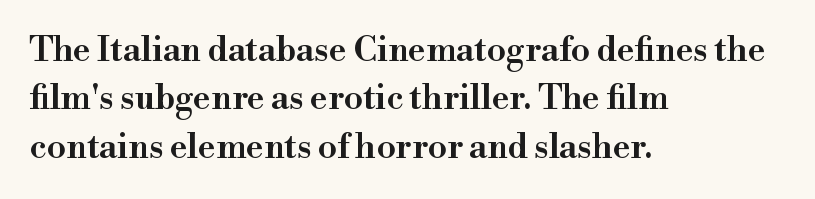
The image shows 34 px semibold serif type, upright; set left-aligned, normal line spacing (1.42x), normal letter spacing, not underlined; high stroke contrast and a small x-height.
